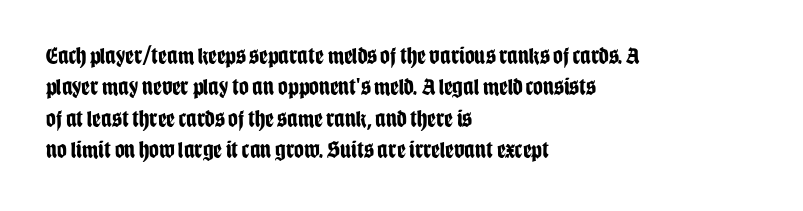
The image shows 24 px bold type, upright; set left-aligned, normal line spacing (1.31x), normal letter spacing, not underlined.
